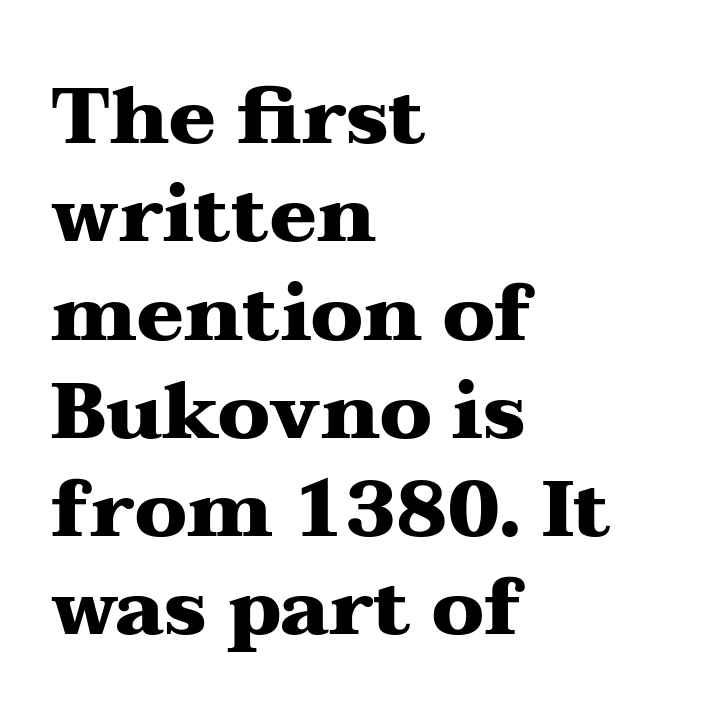
{"serif": "yes", "italic": "no", "bold": "yes", "weight": "heavy", "width": "wide", "stroke_contrast": "medium", "x_height": "medium", "monospaced": "no", "underline": "no", "align": "left", "line_spacing": "normal", "line_spacing_ratio": 1.26, "letter_spacing": "normal", "letter_spacing_em": 0.0, "glyph_px": 78}
